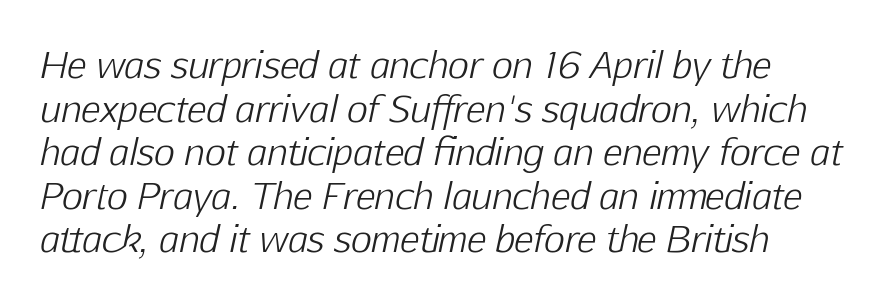
{"italic": "yes", "lean": "right", "slant_degrees": 12, "bold": "no", "weight": "light", "width": "normal", "stroke_contrast": "low", "x_height": "medium", "monospaced": "no", "underline": "no", "align": "left", "line_spacing_ratio": 1.21, "letter_spacing": "normal", "letter_spacing_em": 0.0, "glyph_px": 36}
